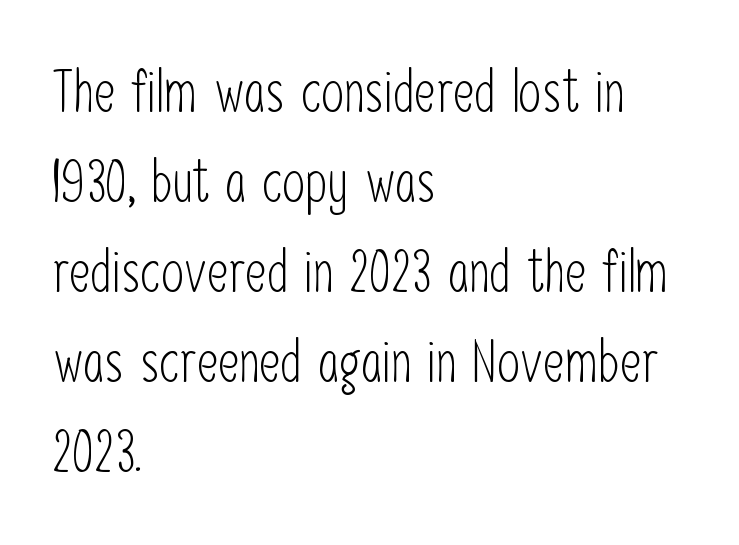
The type sits square on the baseline with zero lean. This sample uses a sans-serif face. How are the letters spaced? Ordinarily, with no added tracking. Proportional: the letters do not fall into vertical columns. Left-aligned paragraph, ragged on the right.
